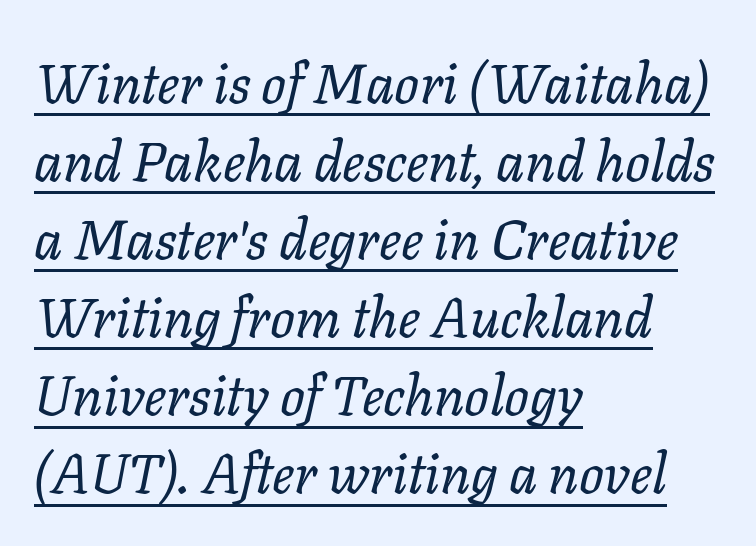
The image shows 55 px regular-weight type, italic (leaning right); set left-aligned, normal line spacing (1.42x), normal letter spacing, underlined; low stroke contrast and a medium x-height.
